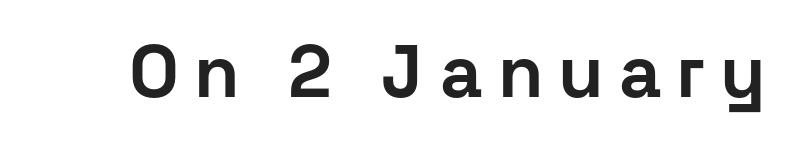
Unlike a traditional serif, this face leaves its strokes unadorned. The gap between lines stays unmarked. A typesetter would call this proportional, since set widths differ per character. Loose tracking; the words dissolve into strings of separated letters. A typesetter would mark this as roman, not italic. Heft: maximum for text — a bold.
